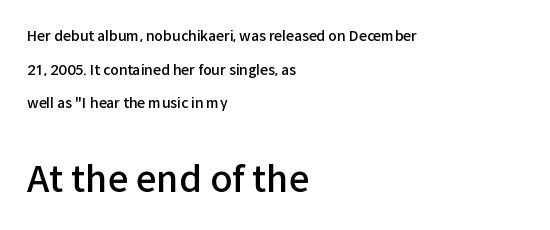
{"serif": "no", "italic": "no", "bold": "semi", "weight": "semibold", "width": "normal", "stroke_contrast": "low", "x_height": "medium", "monospaced": "no", "underline": "no", "align": "left", "line_spacing": "loose", "line_spacing_ratio": 2.4, "letter_spacing": "normal", "letter_spacing_em": 0.0, "larger_block": "second", "size_ratio": 2.57, "glyph_px": 36}
